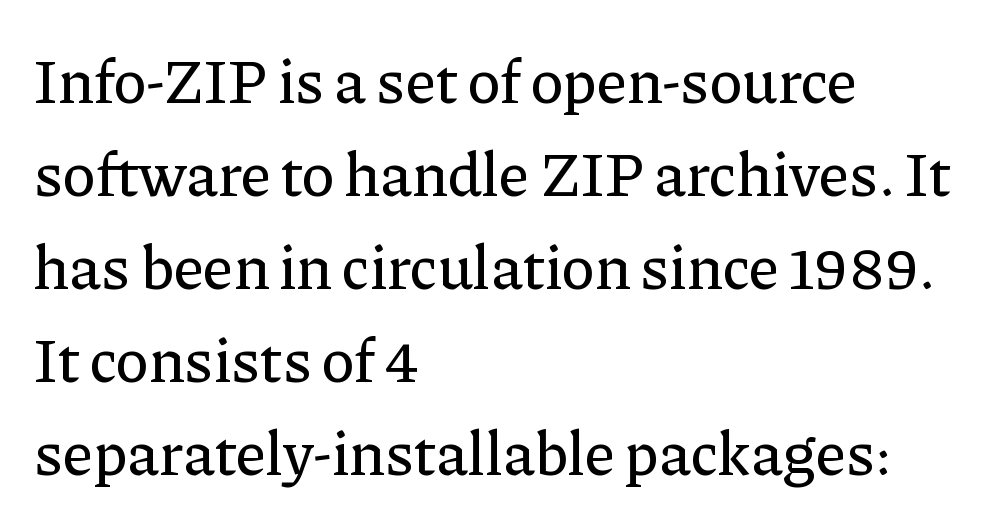
Q: Is the text italic (slanted)? A: No, it is upright.
Q: Is the typeface a serif or a sans-serif typeface? A: Serif.
Q: Is the text underlined? A: No.
Q: How is the paragraph aligned? A: Left-aligned.
Q: Is the spacing between letters normal or unusually wide? A: Normal.
Q: Is the spacing between lines tight, normal or loose? A: Normal.
Q: Width (condensed, normal, or wide)? A: Normal.
Q: Stroke contrast? A: Low.
Q: x-height? A: Medium.
Q: Monospaced? A: No.
